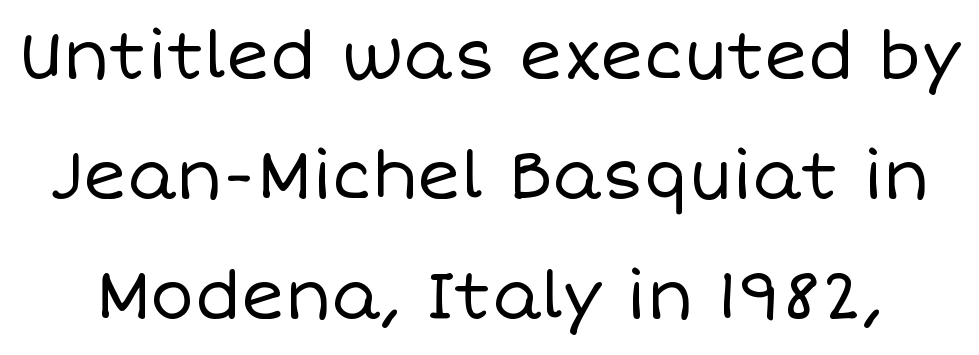
{"italic": "no", "bold": "no", "weight": "regular", "width": "normal", "stroke_contrast": "low", "x_height": "large", "monospaced": "no", "underline": "no", "line_spacing_ratio": 1.82, "letter_spacing": "normal", "letter_spacing_em": 0.0, "glyph_px": 66}
